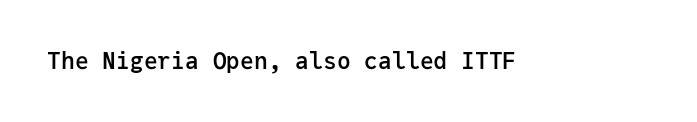
No extra tracking has been applied to these lines. The area under the type is left untouched. Weight: semibold (demi). If you drew a line through each stem, it would be perfectly vertical.
